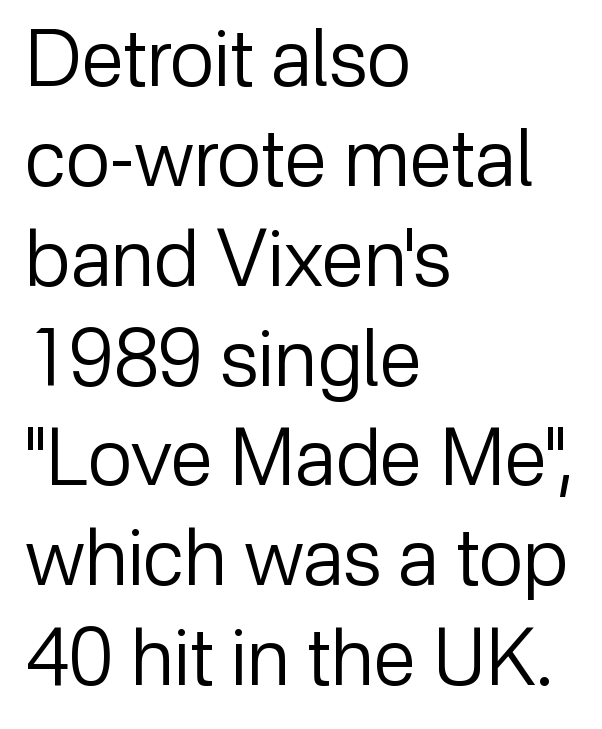
Q: Is the text bold? A: No.
Q: Is the text italic (slanted)? A: No, it is upright.
Q: Is the typeface a serif or a sans-serif typeface? A: Sans-serif.
Q: Is the text underlined? A: No.
Q: How is the paragraph aligned? A: Left-aligned.
Q: Is the spacing between letters normal or unusually wide? A: Normal.
Q: Is the spacing between lines tight, normal or loose? A: Normal.
Q: Width (condensed, normal, or wide)? A: Normal.
Q: Stroke contrast? A: Low.
Q: x-height? A: Medium.
Q: Monospaced? A: No.
